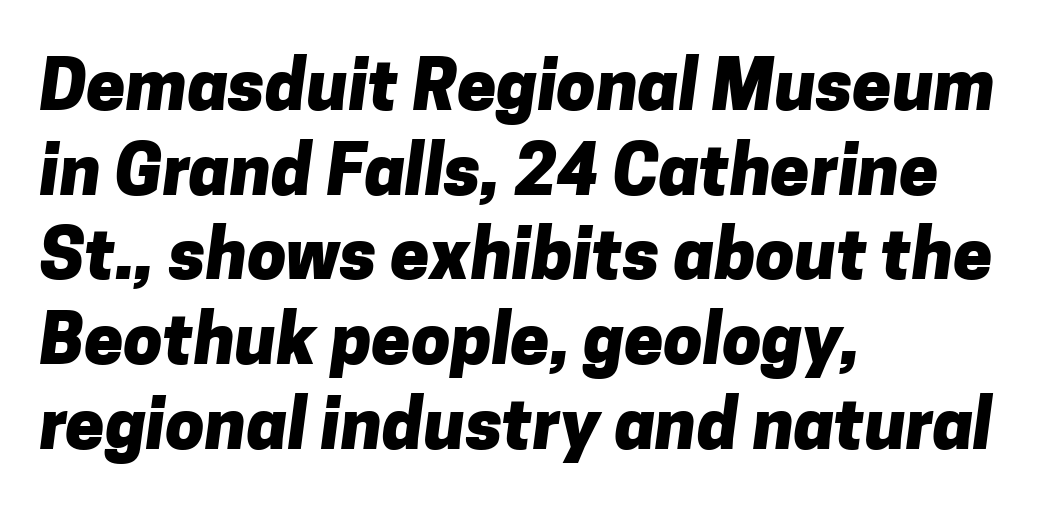
The image shows 70 px heavy sans-serif type; set left-aligned, line spacing 1.21x, normal letter spacing, not underlined; low stroke contrast and a medium x-height.
